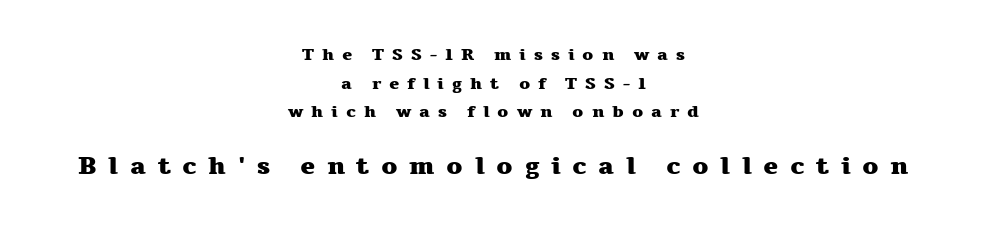
Q: Is the text bold? A: Yes.
Q: Is the text italic (slanted)? A: No, it is upright.
Q: Is the text underlined? A: No.
Q: How is the paragraph aligned? A: Centered.
Q: Is the spacing between letters normal or unusually wide? A: Unusually wide.
Q: Is the spacing between lines tight, normal or loose? A: Normal.
Q: Which block of text is set in a larger size, the first (top) or the second (bottom)? A: The second (bottom) one.
